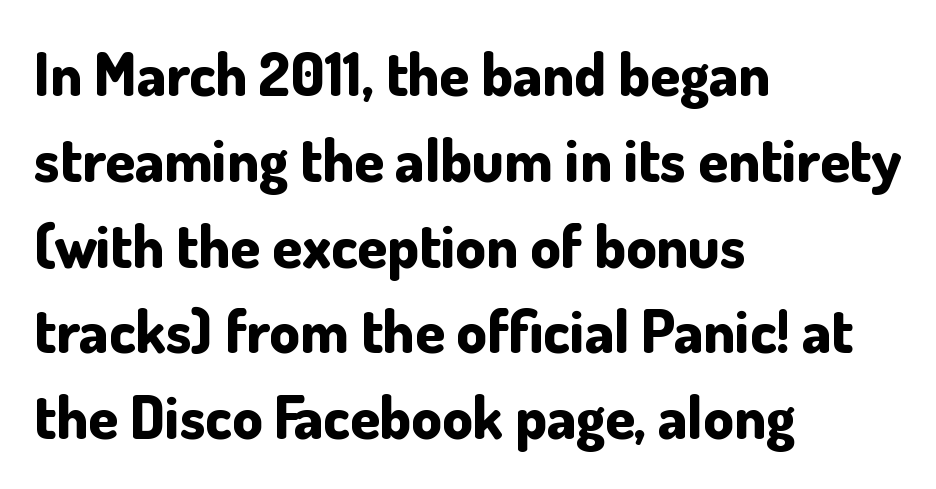
{"serif": "no", "italic": "no", "bold": "yes", "weight": "bold", "width": "normal", "stroke_contrast": "low", "x_height": "small", "monospaced": "no", "underline": "no", "align": "left", "line_spacing": "normal", "line_spacing_ratio": 1.43, "letter_spacing": "normal", "letter_spacing_em": 0.0, "glyph_px": 60}
